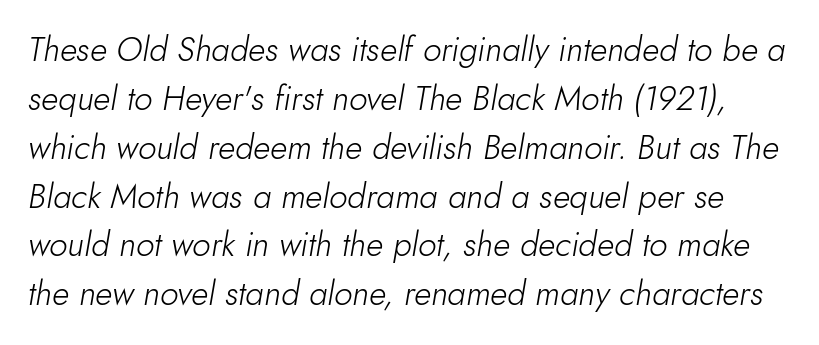
Q: Is the text bold? A: No.
Q: Is the text italic (slanted)? A: Yes, it leans right by about 10 degrees.
Q: Is the text underlined? A: No.
Q: Is the spacing between letters normal or unusually wide? A: Normal.
Q: Is the spacing between lines tight, normal or loose? A: Normal.
Q: Width (condensed, normal, or wide)? A: Normal.
Q: Stroke contrast? A: Low.
Q: x-height? A: Small.
Q: Monospaced? A: No.
